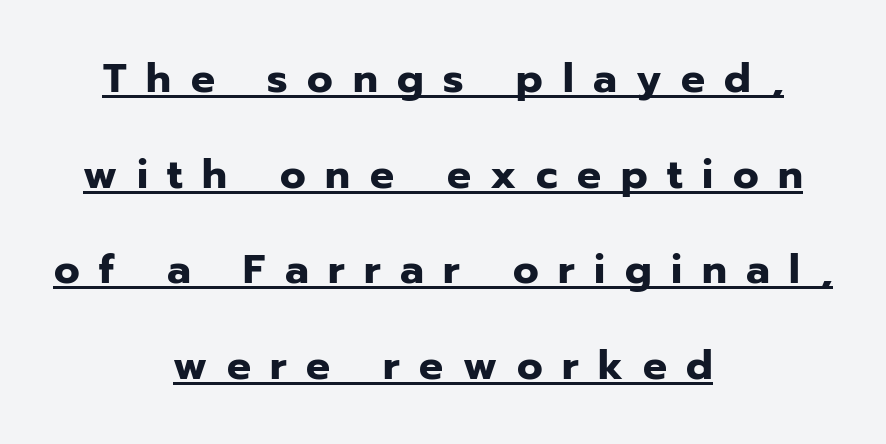
Character widths vary here, with narrow letters taking less room than wide ones. The lettering holds an erect, upright posture throughout. Is the letter spacing exaggerated? Yes — the characters are pushed far apart. Set as a true bold cut, around the 700 mark.
